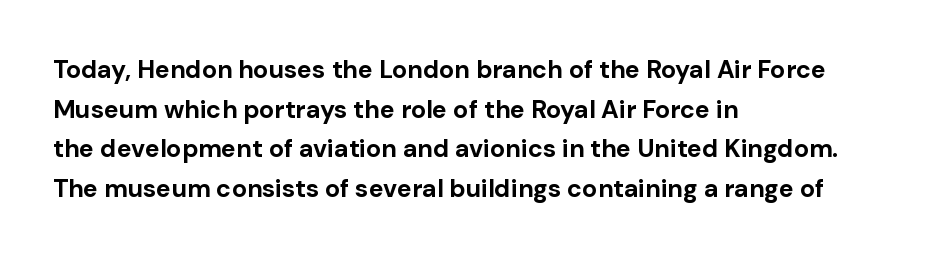
Q: Is the text bold? A: Yes.
Q: Is the text italic (slanted)? A: No, it is upright.
Q: Is the text underlined? A: No.
Q: How is the paragraph aligned? A: Left-aligned.
Q: Is the spacing between letters normal or unusually wide? A: Normal.
Q: Is the spacing between lines tight, normal or loose? A: Normal.
